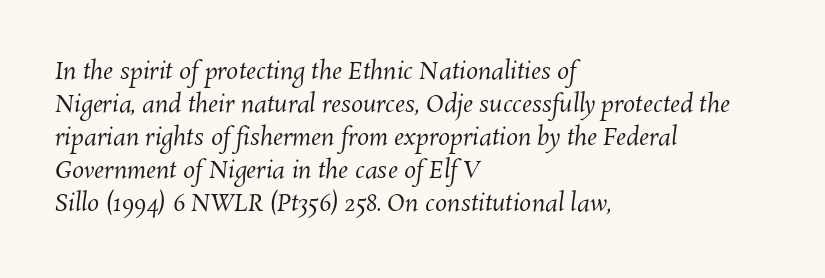
Q: Is the text bold? A: No.
Q: Is the text underlined? A: No.
Q: How is the paragraph aligned? A: Left-aligned.
Q: Is the spacing between letters normal or unusually wide? A: Normal.
Q: Is the spacing between lines tight, normal or loose? A: Normal.
